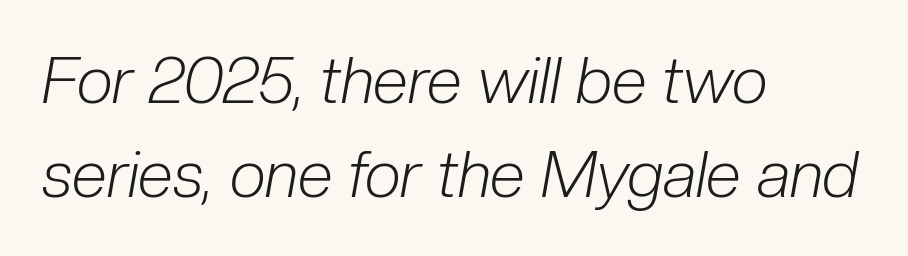
The image shows 64 px light, condensed type, italic (leaning right); set left-aligned, normal line spacing (1.47x), normal letter spacing, not underlined; low stroke contrast and a medium x-height.
